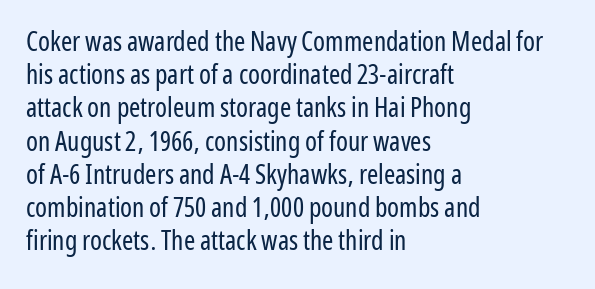
{"italic": "no", "bold": "no", "underline": "no", "align": "left", "line_spacing_ratio": 1.23, "letter_spacing": "normal", "letter_spacing_em": 0.0, "glyph_px": 27}
